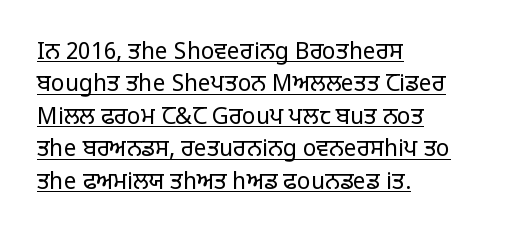
Does extra space separate the letters? No, they use regular spacing. This is underlined copy, the kind a proofreader might mark for attention. Is the block centered? No — it sits flush against the left margin. Style check: upright. Regular leading.
